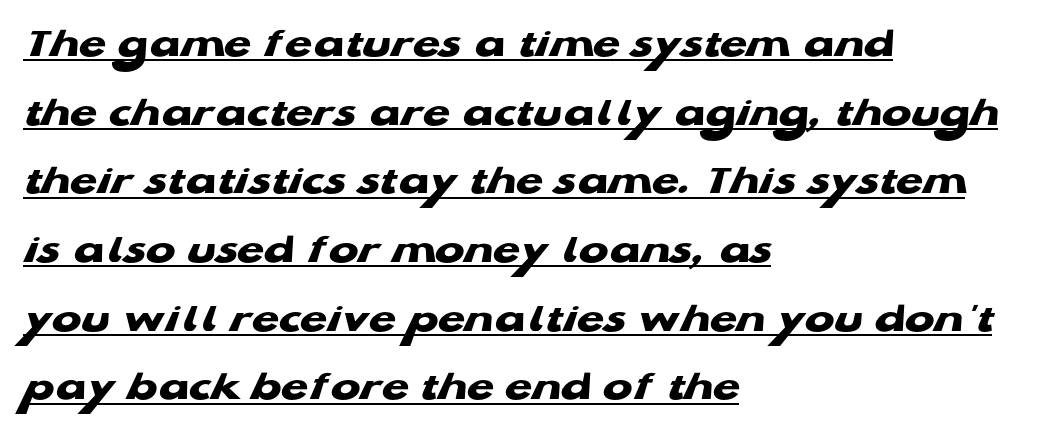
Underlined type. The passage shown has conventional tracking throughout. Spacing verdict: proportional, widths tailored to each character. The rendering anchors every line to the left-hand side.
